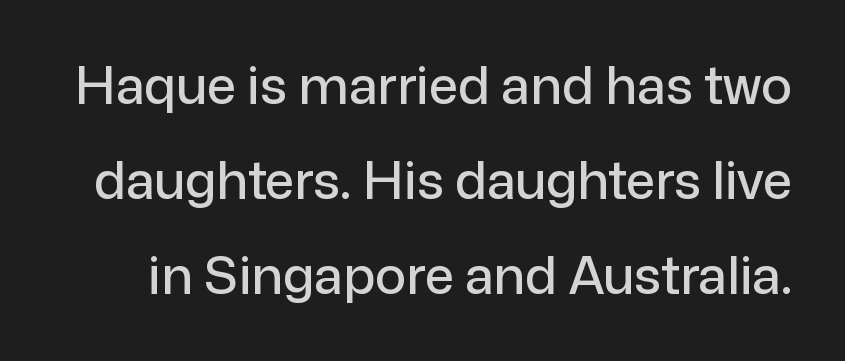
Glyph-to-glyph distance matches everyday printed text. These lines are rendered in a variable-pitch font. When letters stand straight like this, we call the style roman or upright. Type style note: lacks serifs. Glance below the letters and you will spot only blank space.
